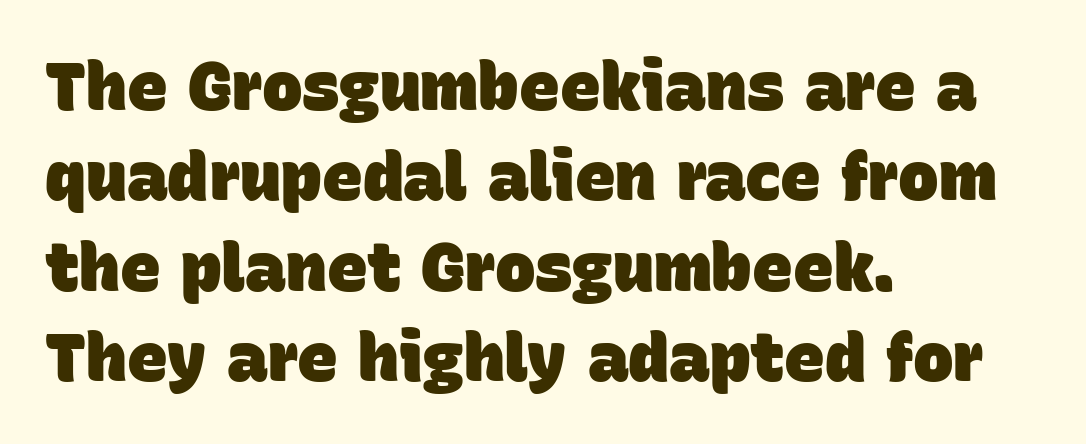
The image shows 68 px heavy sans-serif type; set left-aligned, normal line spacing (1.33x), normal letter spacing, not underlined; low stroke contrast and a large x-height.
